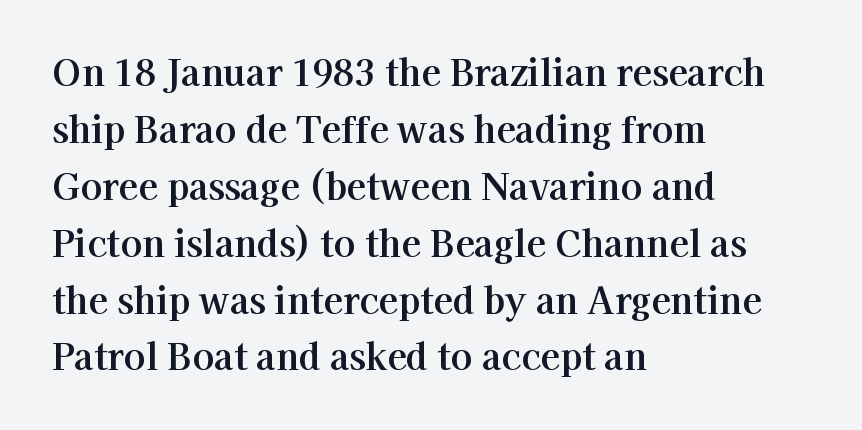
The image shows 36 px serif type, upright; set left-aligned, normal line spacing (1.58x), normal letter spacing, not underlined; high stroke contrast and a medium x-height.
